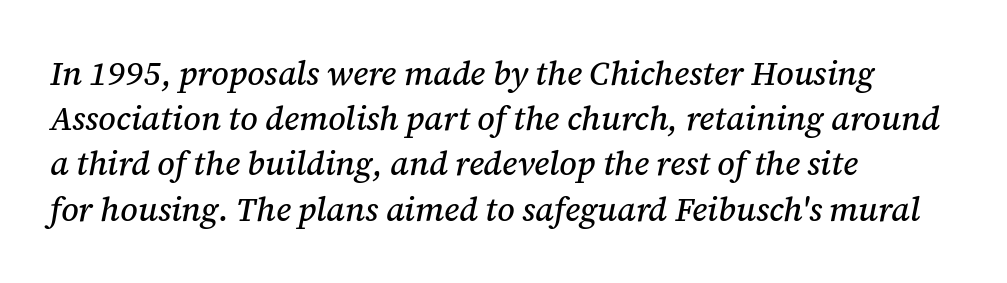
Notice how descenders clear the ascenders below comfortably — that's standard leading. The axis of the letterforms is tilted away from vertical. The lines are quadded left. The space directly below the letters is spotless. Varying glyph widths throughout — classic text-font behaviour.
